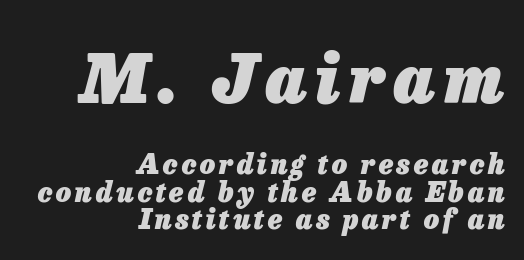
The image shows 67 px heavy type, italic (leaning right); set right-aligned, tight line spacing (1.01x), not underlined; the first (top) block is 2.48x larger; low stroke contrast and a medium x-height.
